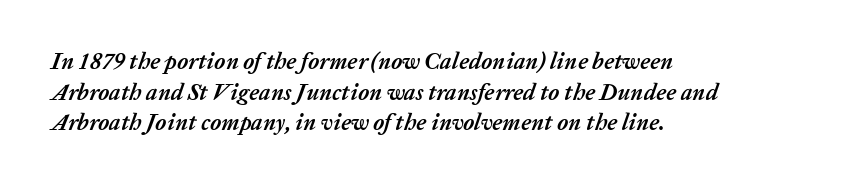
Q: Is the text bold? A: Yes.
Q: Is the text italic (slanted)? A: Yes, it leans right by about 20 degrees.
Q: Is the text underlined? A: No.
Q: How is the paragraph aligned? A: Left-aligned.
Q: Is the spacing between letters normal or unusually wide? A: Normal.
Q: Is the spacing between lines tight, normal or loose? A: Normal.
